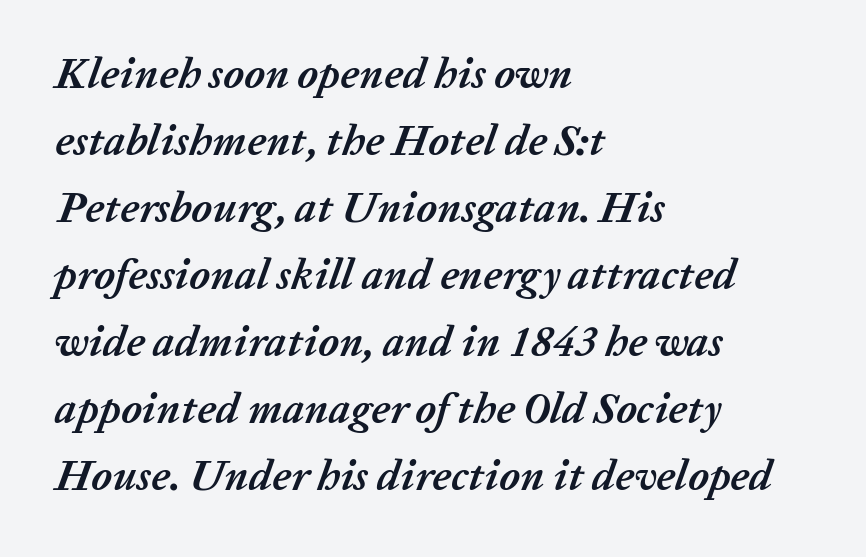
Q: Is the text bold? A: Yes.
Q: Is the text italic (slanted)? A: Yes, it leans right by about 20 degrees.
Q: Is the text underlined? A: No.
Q: How is the paragraph aligned? A: Left-aligned.
Q: Is the spacing between letters normal or unusually wide? A: Normal.
Q: Is the spacing between lines tight, normal or loose? A: Normal.
Q: Width (condensed, normal, or wide)? A: Normal.
Q: Stroke contrast? A: Low.
Q: x-height? A: Medium.
Q: Monospaced? A: No.
